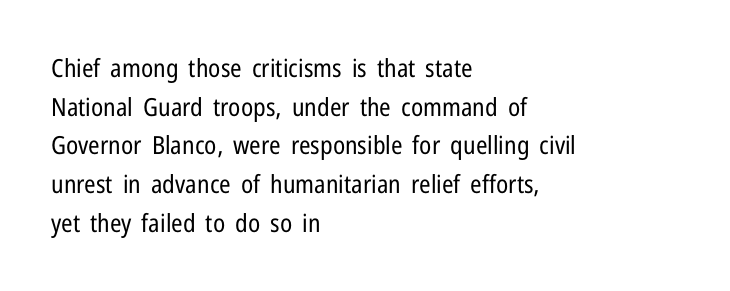
Q: Is the text bold? A: No.
Q: Is the text italic (slanted)? A: No, it is upright.
Q: Is the text underlined? A: No.
Q: How is the paragraph aligned? A: Left-aligned.
Q: Is the spacing between letters normal or unusually wide? A: Normal.
Q: Is the spacing between lines tight, normal or loose? A: Normal.
